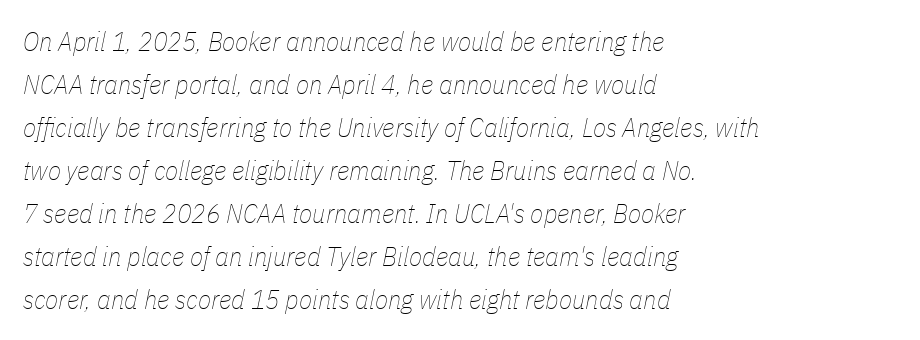
Q: Is the text bold? A: No.
Q: Is the text italic (slanted)? A: Yes, it leans right by about 11 degrees.
Q: Is the text underlined? A: No.
Q: How is the paragraph aligned? A: Left-aligned.
Q: Is the spacing between letters normal or unusually wide? A: Normal.
Q: Is the spacing between lines tight, normal or loose? A: Normal.
